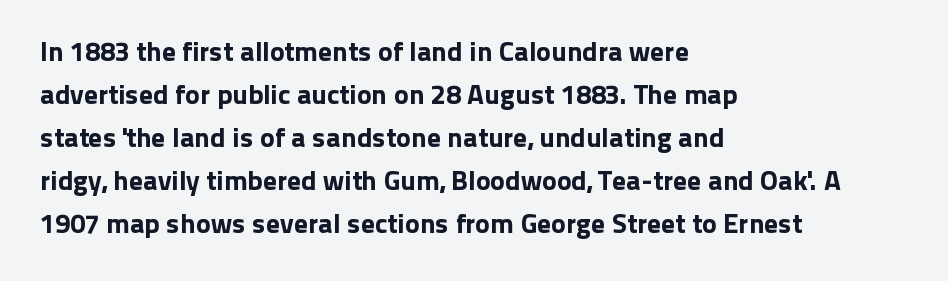
Vertically, the passage feels balanced, rows spaced as you'd expect. What kind of face is this? One without serifs — a sans. Here the designer chose a conventional face with non-uniform glyph widths. Look at the tracking — it's just the regular setting, nothing added. Designer's note — italics off, roman on.
